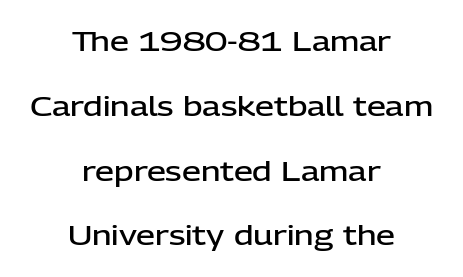
The lettering stays uniformly vertical, giving the passage a roman look. Words float on clear page, feet unadorned. The passage is arranged like a title page — every line centered. Line spacing here is loose. These lines keep a tight, regular rhythm from letter to letter. These lines carry some extra weight — a demibold, not a full bold.
